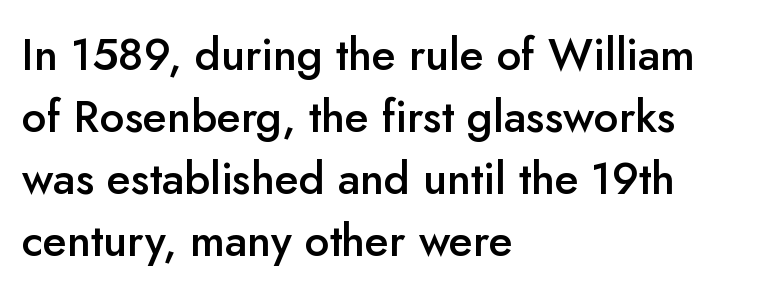
Q: Is the text bold? A: Semi-bold.
Q: Is the text italic (slanted)? A: No, it is upright.
Q: Is the typeface a serif or a sans-serif typeface? A: Sans-serif.
Q: Is the text underlined? A: No.
Q: How is the paragraph aligned? A: Left-aligned.
Q: Is the spacing between letters normal or unusually wide? A: Normal.
Q: Is the spacing between lines tight, normal or loose? A: Normal.
Q: Width (condensed, normal, or wide)? A: Normal.
Q: Stroke contrast? A: Low.
Q: x-height? A: Small.
Q: Monospaced? A: No.
